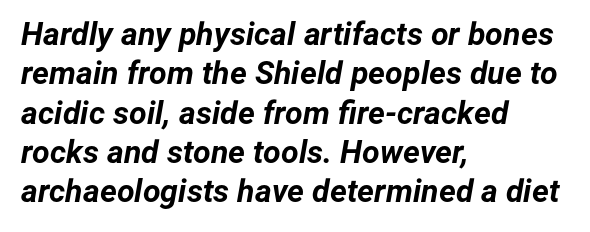
The image shows 32 px bold type, italic (leaning right); set left-aligned, line spacing 1.23x, normal letter spacing, not underlined; low stroke contrast and a medium x-height.
